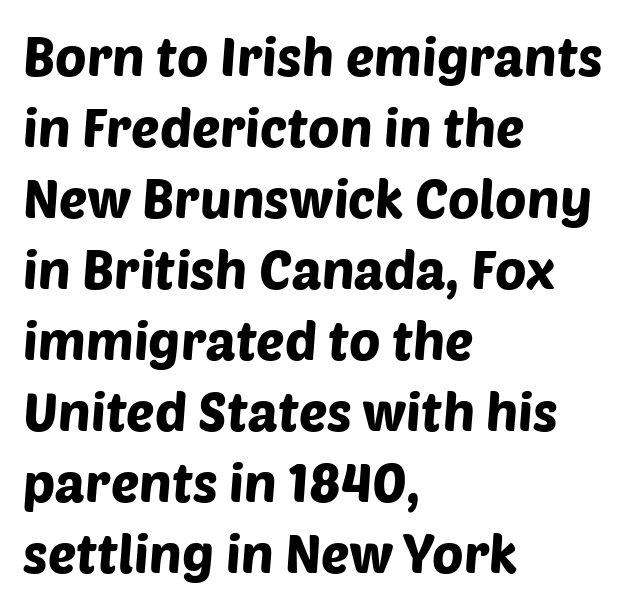
{"serif": "no", "width": "normal", "stroke_contrast": "low", "x_height": "large", "monospaced": "no", "underline": "no", "align": "left", "line_spacing": "normal", "line_spacing_ratio": 1.34, "letter_spacing": "normal", "letter_spacing_em": 0.0, "glyph_px": 53}
